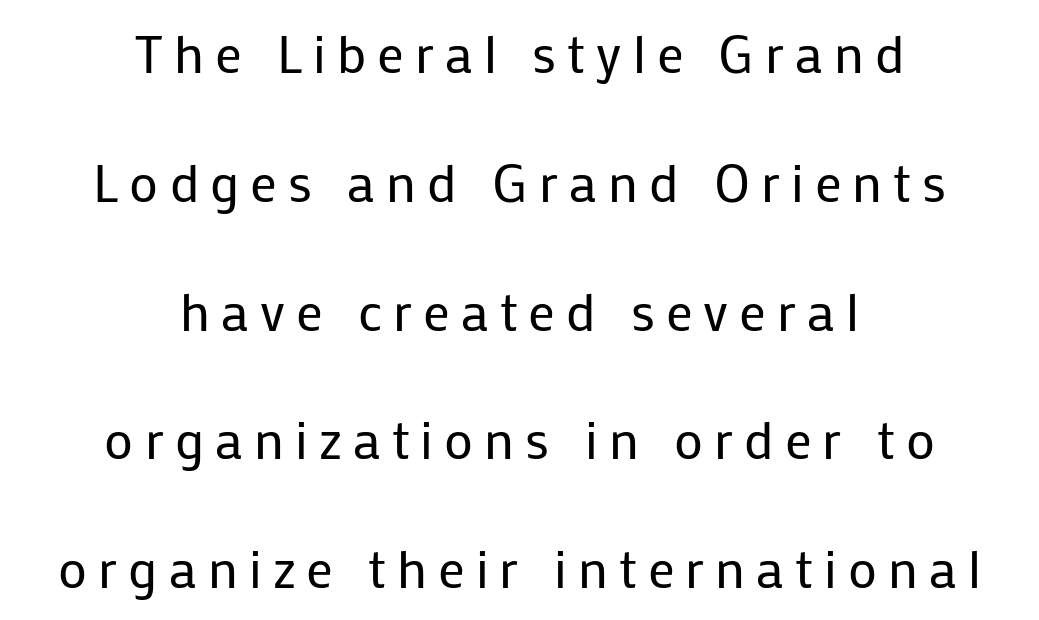
Q: Is the text bold? A: No.
Q: Is the text italic (slanted)? A: No, it is upright.
Q: Is the typeface a serif or a sans-serif typeface? A: Sans-serif.
Q: Is the text underlined? A: No.
Q: How is the paragraph aligned? A: Centered.
Q: Is the spacing between letters normal or unusually wide? A: Unusually wide.
Q: Is the spacing between lines tight, normal or loose? A: Loose.
Q: Width (condensed, normal, or wide)? A: Normal.
Q: Stroke contrast? A: Low.
Q: x-height? A: Medium.
Q: Monospaced? A: No.
